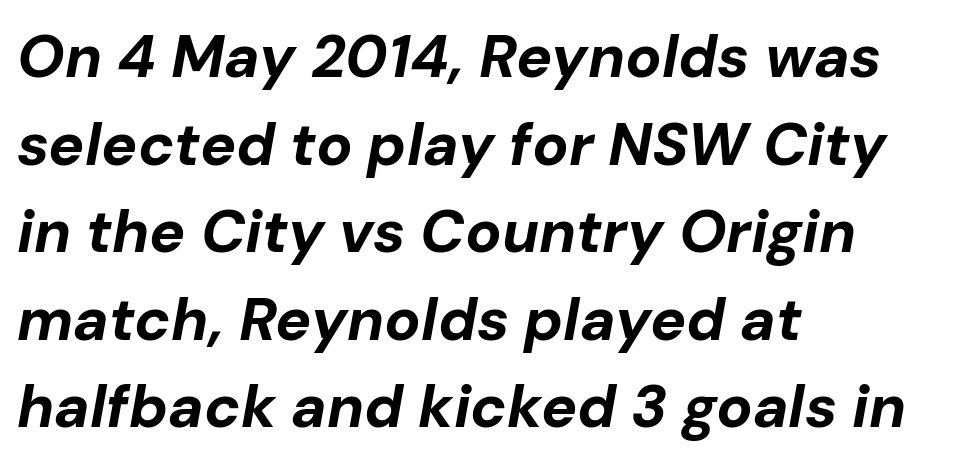
{"italic": "yes", "lean": "right", "slant_degrees": 10, "bold": "yes", "weight": "bold", "width": "normal", "stroke_contrast": "low", "x_height": "medium", "monospaced": "no", "underline": "no", "align": "left", "line_spacing": "normal", "line_spacing_ratio": 1.46, "letter_spacing": "normal", "letter_spacing_em": 0.0, "glyph_px": 60}
